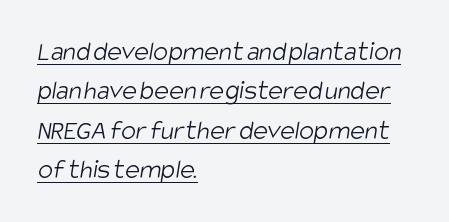
Check the space under the baseline: a stroke is drawn there. Line spacing here is normal. Reading down the block, your eye returns to a fixed left position each line. These lines are rendered in a variable-pitch font. Weight: regular or lighter. The designer went with a sans here, leaving each stem footless.
